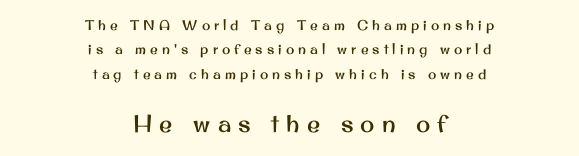
The image shows 24 px text type, upright; set centered, line spacing 1.74x, unusually wide letter spacing (+0.29 em), not underlined; the second (bottom) block is 1.71x larger.
